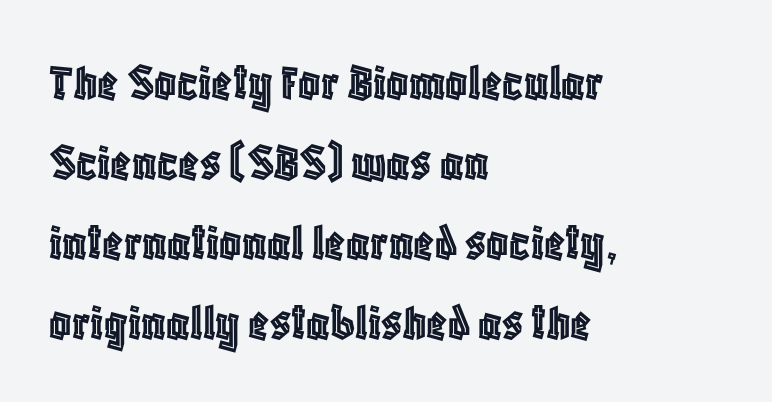
Caption: multi-line text, flush left, ragged right. Words float on clear page, feet unadorned. What stands out about the letter spacing? Nothing — it is the standard amount. The leading is moderate, giving the passage an even texture. When letters stand straight like this, we call the style roman or upright.
